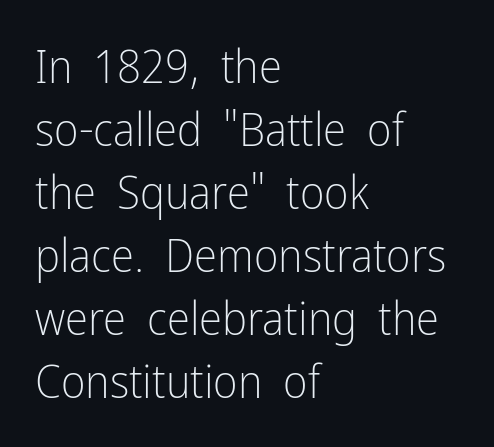
In terms of letterspacing, this is plain default setting. Spacing verdict: proportional, widths tailored to each character. The font's upright variant was chosen for this text. Line starts are locked; line ends wander.
